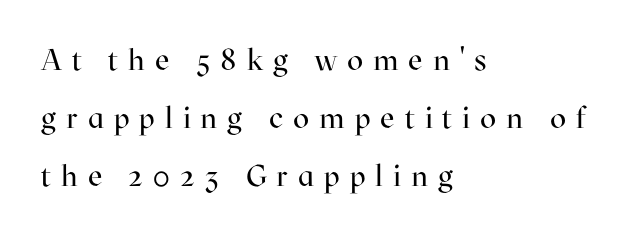
Nope, not italic — everything's standing straight. The strokes carry an ordinary text weight at most. The face used here is proportionally spaced, like ordinary book or web type. In terms of letterform style, serifs are clearly present. Here the glyphs are tracked loosely, breaking word shapes into spaced letters. This rendering features lettering with no underline.
